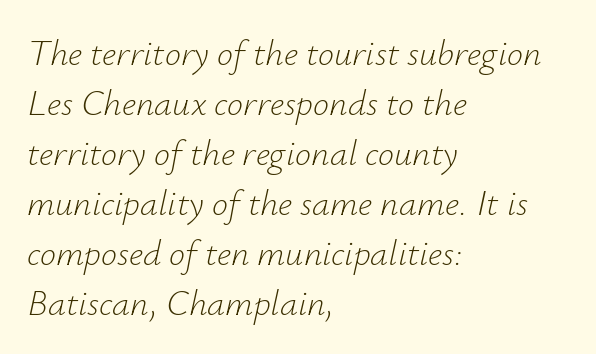
Q: Is the text bold? A: No.
Q: Is the text italic (slanted)? A: Yes, it leans right by about 12 degrees.
Q: Is the text underlined? A: No.
Q: How is the paragraph aligned? A: Left-aligned.
Q: Is the spacing between letters normal or unusually wide? A: Normal.
Q: Is the spacing between lines tight, normal or loose? A: Normal.
Q: Width (condensed, normal, or wide)? A: Normal.
Q: Stroke contrast? A: Low.
Q: x-height? A: Small.
Q: Monospaced? A: No.
